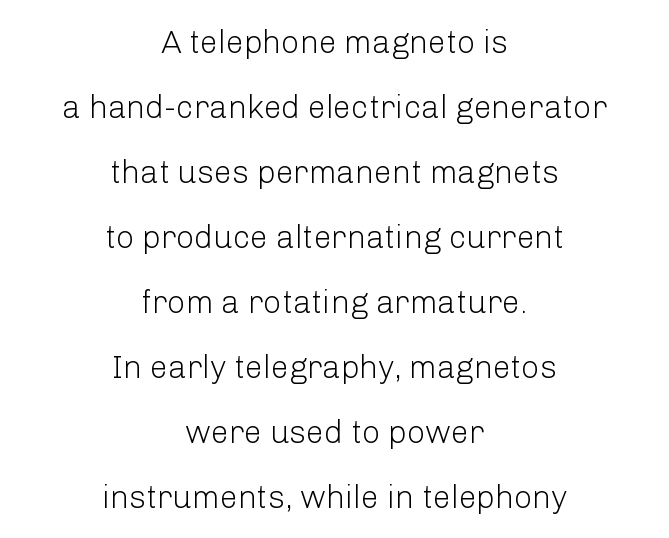
Weight class: somewhere from thin through regular. Tracking here is standard; glyphs follow each other at the usual distance. Horizontal alignment here is central, giving a formal, balanced look. Note the varied advance widths — an 'i' is clearly narrower than an 'm'. Unlike italic type, these characters show no tilt at all.
